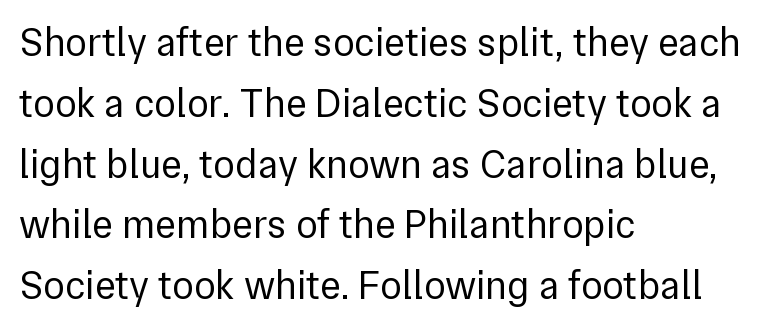
{"serif": "no", "italic": "no", "bold": "no", "weight": "regular", "width": "normal", "stroke_contrast": "low", "x_height": "medium", "monospaced": "no", "underline": "no", "align": "left", "line_spacing": "normal", "line_spacing_ratio": 1.52, "letter_spacing": "normal", "letter_spacing_em": 0.0, "glyph_px": 40}
